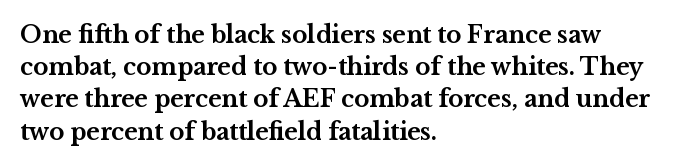
The image shows 23 px bold type, upright; set left-aligned, normal line spacing (1.4x), normal letter spacing, not underlined.
